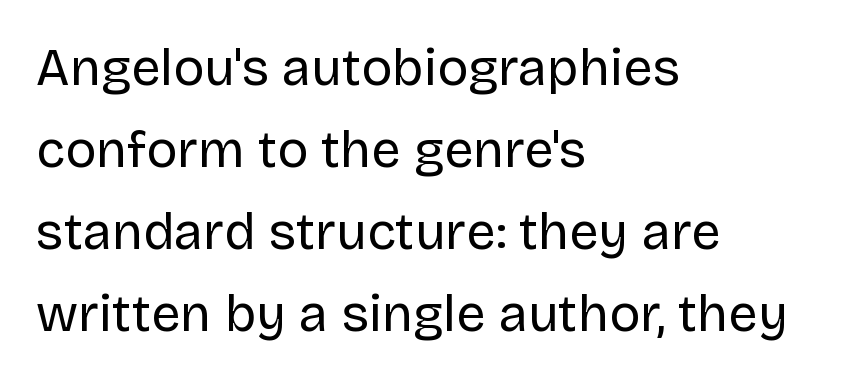
{"serif": "no", "italic": "no", "bold": "no", "weight": "regular", "width": "normal", "stroke_contrast": "low", "x_height": "large", "monospaced": "no", "underline": "no", "align": "left", "line_spacing": "normal", "line_spacing_ratio": 1.58, "letter_spacing": "normal", "letter_spacing_em": 0.0, "glyph_px": 52}
